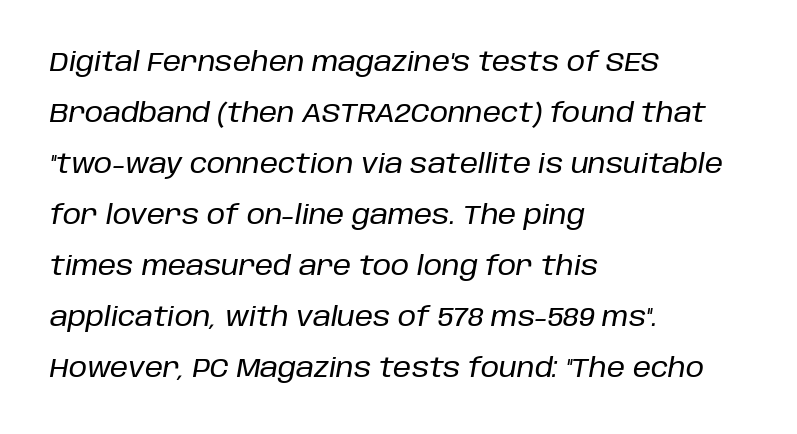
Q: Is the text italic (slanted)? A: Yes, it leans right by about 10 degrees.
Q: Is the text underlined? A: No.
Q: How is the paragraph aligned? A: Left-aligned.
Q: Is the spacing between letters normal or unusually wide? A: Normal.
Q: Is the spacing between lines tight, normal or loose? A: Loose.
